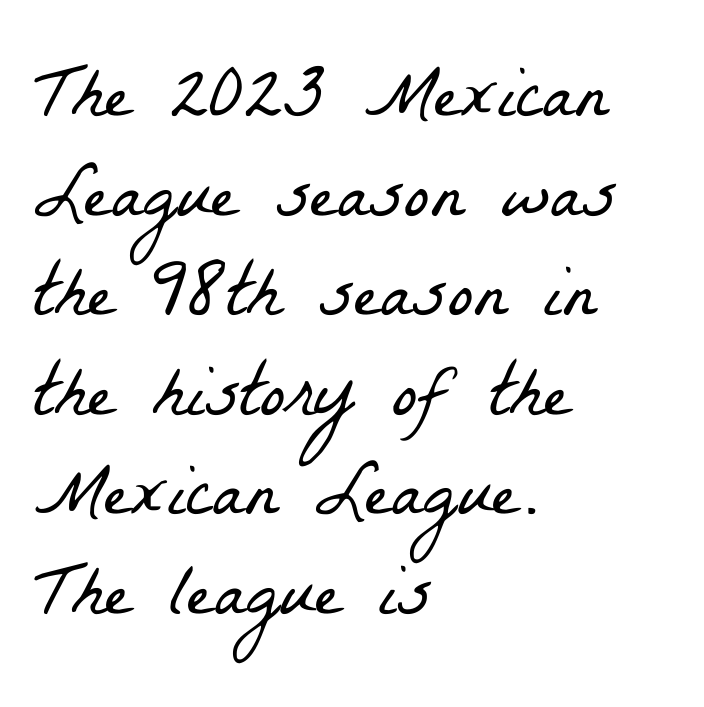
The image shows 76 px light, condensed serif type; set left-aligned, normal line spacing (1.31x), normal letter spacing, not underlined; low stroke contrast and a medium x-height.
